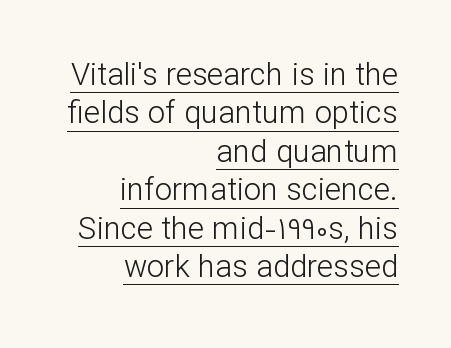
Q: Is the text bold? A: No.
Q: Is the text italic (slanted)? A: No, it is upright.
Q: Is the typeface a serif or a sans-serif typeface? A: Sans-serif.
Q: Is the text underlined? A: Yes.
Q: How is the paragraph aligned? A: Right-aligned.
Q: Is the spacing between letters normal or unusually wide? A: Normal.
Q: Width (condensed, normal, or wide)? A: Normal.
Q: Stroke contrast? A: Low.
Q: x-height? A: Medium.
Q: Monospaced? A: No.
